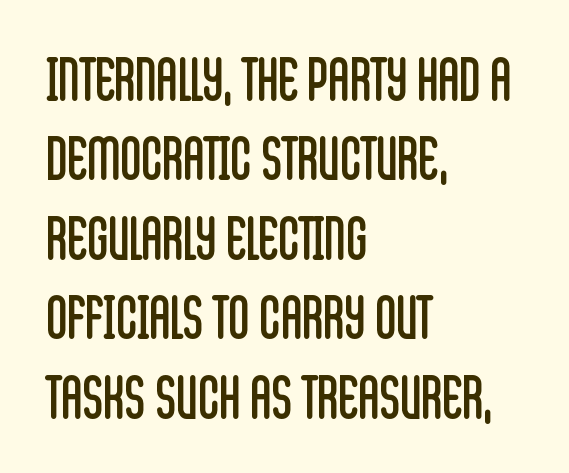
The image shows 58 px regular-weight, condensed sans-serif type, upright; set left-aligned, normal line spacing (1.37x), normal letter spacing, not underlined; low stroke contrast and a large x-height.
